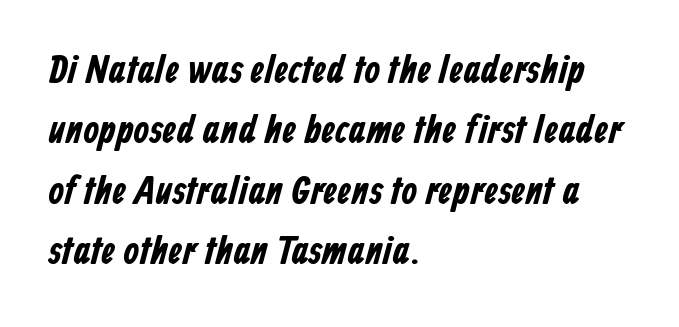
Q: Is the typeface a serif or a sans-serif typeface? A: Sans-serif.
Q: Is the text underlined? A: No.
Q: How is the paragraph aligned? A: Left-aligned.
Q: Is the spacing between letters normal or unusually wide? A: Normal.
Q: Is the spacing between lines tight, normal or loose? A: Normal.
Q: Width (condensed, normal, or wide)? A: Condensed.
Q: Stroke contrast? A: Low.
Q: x-height? A: Medium.
Q: Monospaced? A: No.
